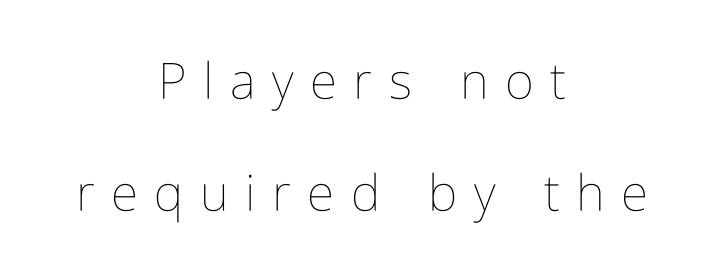
The image shows 50 px thin, condensed type, upright; set centered, loose line spacing (2.24x), unusually wide letter spacing (+0.33 em), not underlined; low stroke contrast and a medium x-height.
